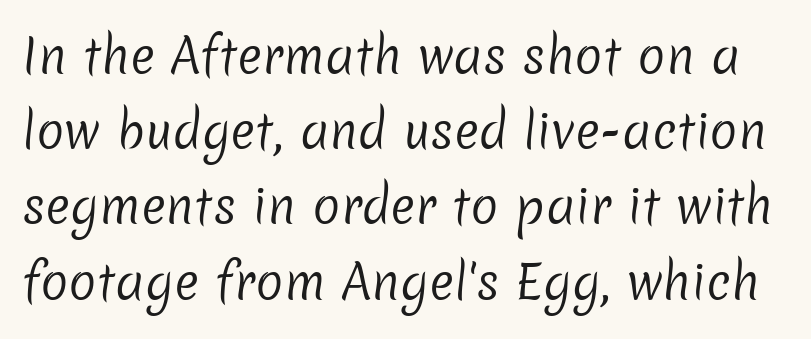
This rendering leaves character spacing at its baseline value. The letters look calm and open, with moderate or lighter stems. A sans-serif font was chosen for this passage. The passage shown is typed in a proportional face where columns would drift. Is there much room between lines? A standard amount, neither cramped nor airy.
